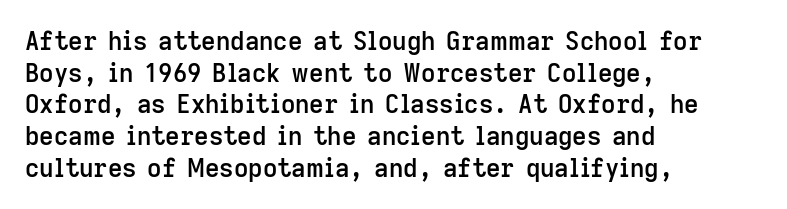
{"italic": "no", "bold": "semi", "underline": "no", "align": "left", "line_spacing": "normal", "line_spacing_ratio": 1.27, "letter_spacing": "normal", "letter_spacing_em": 0.0, "glyph_px": 25}
